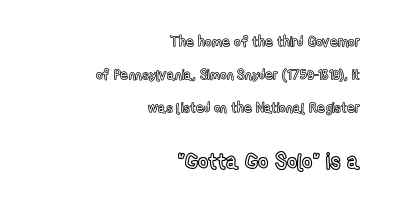
Q: Is the text italic (slanted)? A: No, it is upright.
Q: Is the text underlined? A: No.
Q: How is the paragraph aligned? A: Right-aligned.
Q: Is the spacing between letters normal or unusually wide? A: Normal.
Q: Is the spacing between lines tight, normal or loose? A: Loose.
Q: Which block of text is set in a larger size, the first (top) or the second (bottom)? A: The second (bottom) one.
